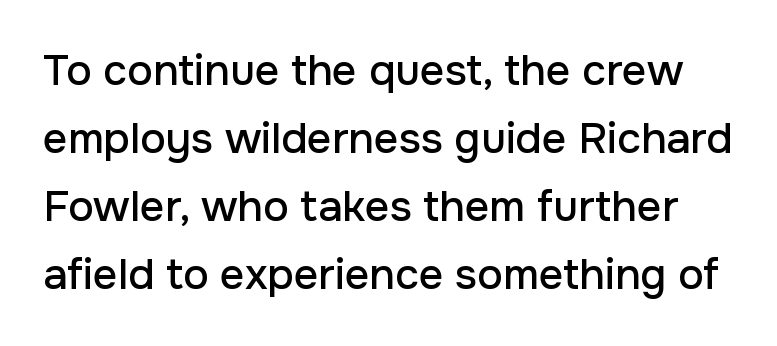
The image shows 43 px sans-serif type, upright; set normal line spacing (1.58x), normal letter spacing, not underlined; low stroke contrast and a medium x-height.
